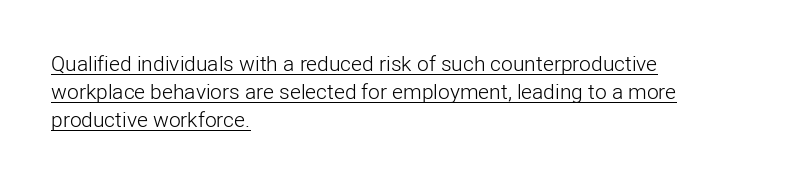
Is this a heavy cut? Hardly; it is regular or lighter. A baseline rule has been typeset under these characters. Every stem runs plumb, perpendicular to the baseline. The lines sit at an ordinary, default distance from one another. These lines are set flush left with a ragged right edge. Short note: letters normally spaced.
